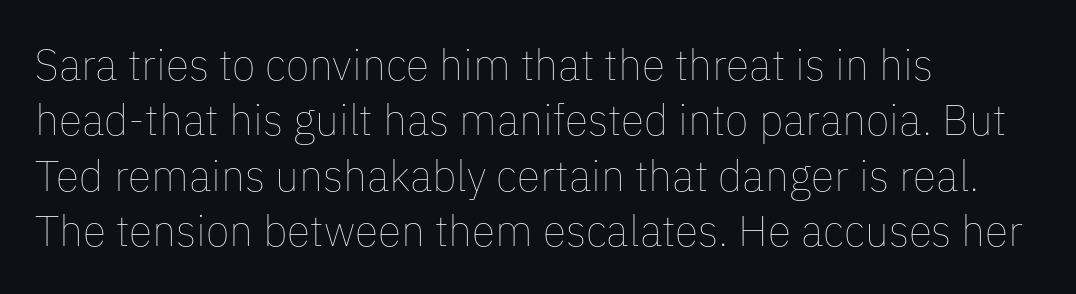
Q: Is the text bold? A: No.
Q: Is the text italic (slanted)? A: No, it is upright.
Q: Is the text underlined? A: No.
Q: How is the paragraph aligned? A: Left-aligned.
Q: Is the spacing between letters normal or unusually wide? A: Normal.
Q: Is the spacing between lines tight, normal or loose? A: Normal.
Q: Width (condensed, normal, or wide)? A: Normal.
Q: Stroke contrast? A: Low.
Q: x-height? A: Medium.
Q: Monospaced? A: No.
